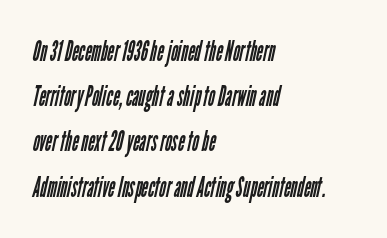
The image shows 29 px regular-weight, condensed sans-serif type; set left-aligned, normal line spacing (1.56x), normal letter spacing, not underlined; low stroke contrast and a medium x-height.
